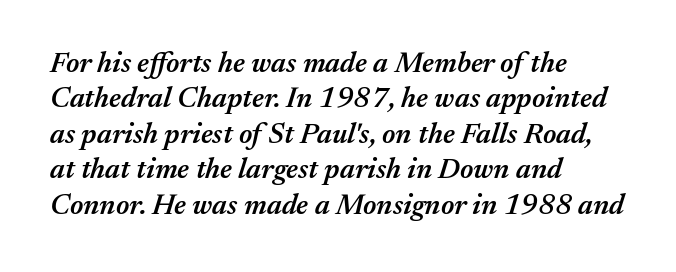
Q: Is the text bold? A: Semi-bold.
Q: Is the text italic (slanted)? A: Yes, it leans right by about 17 degrees.
Q: Is the text underlined? A: No.
Q: How is the paragraph aligned? A: Left-aligned.
Q: Is the spacing between letters normal or unusually wide? A: Normal.
Q: Width (condensed, normal, or wide)? A: Normal.
Q: Stroke contrast? A: Medium.
Q: x-height? A: Medium.
Q: Monospaced? A: No.
